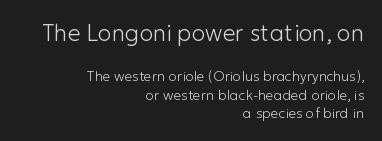
{"italic": "no", "bold": "no", "underline": "no", "align": "right", "line_spacing": "normal", "line_spacing_ratio": 1.33, "letter_spacing": "normal", "letter_spacing_em": 0.0, "larger_block": "first", "size_ratio": 1.64, "glyph_px": 23}
